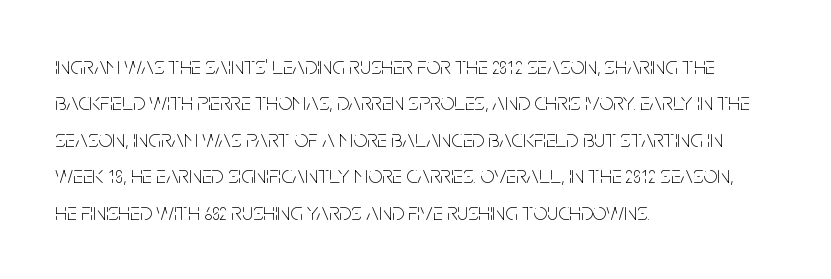
In terms of posture, this sample is upright. The passage shown has conventional tracking throughout. The zone under the glyphs is completely vacant. The lines are quadded left. These glyphs show unthickened strokes, regular width or finer. Rows of type keep a routine distance in the vertical direction.
